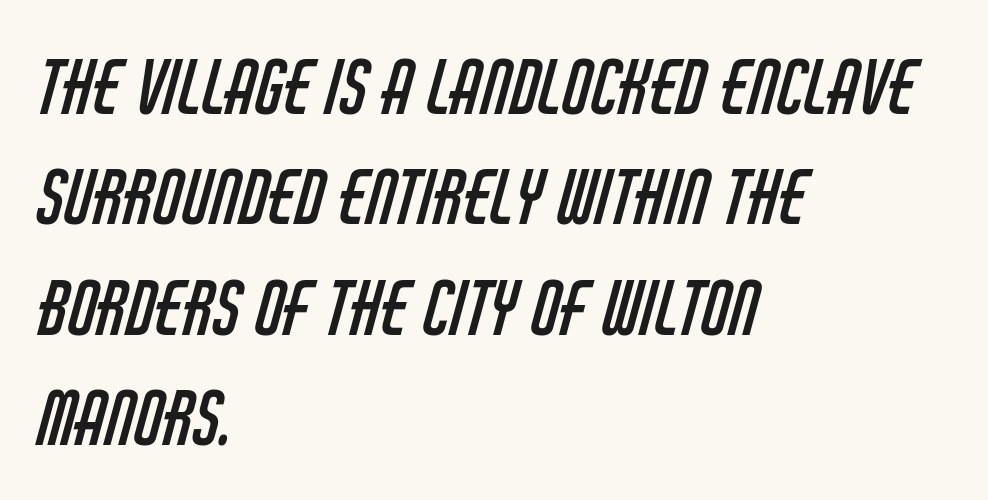
The passage shown is typed in a proportional face where columns would drift. Heaviness? Minimal to ordinary, like unemphasized prose. The letters sit at their default tracking, neither squeezed nor spread. The line-height multiplier appears to be the usual default.
